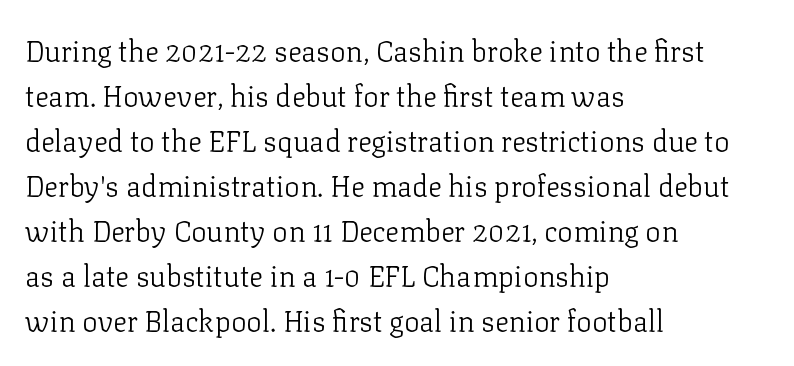
The image shows 29 px light serif type, upright; set left-aligned, normal line spacing (1.55x), normal letter spacing, not underlined; low stroke contrast and a medium x-height.
